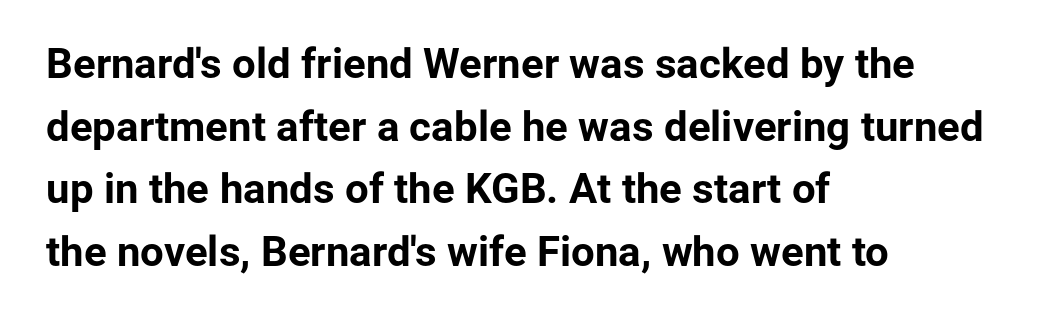
{"serif": "no", "italic": "no", "bold": "yes", "weight": "bold", "width": "normal", "stroke_contrast": "low", "x_height": "medium", "monospaced": "no", "underline": "no", "align": "left", "line_spacing": "normal", "line_spacing_ratio": 1.49, "letter_spacing": "normal", "letter_spacing_em": 0.0, "glyph_px": 42}
